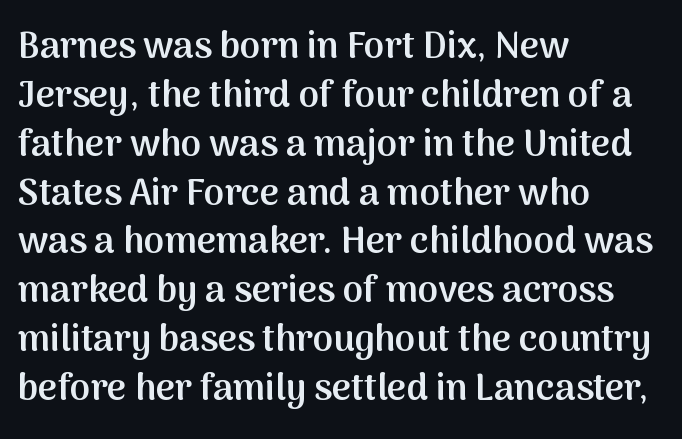
The image shows 37 px semibold sans-serif type, upright; set left-aligned, normal line spacing (1.32x), normal letter spacing, not underlined; medium stroke contrast and a medium x-height.
